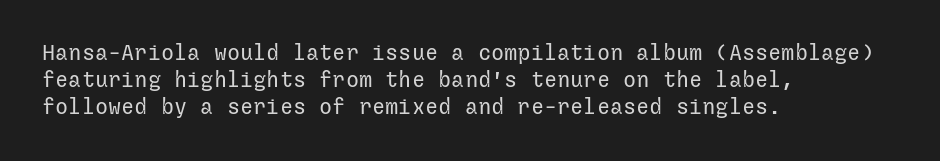
Honestly, the letter spacing is just normal — you wouldn't notice it. A student would call this left alignment; a typographer would say flush left, rag right. The font sits on the lighter half of the weight spectrum, regular included. Just letters on the line, the space beneath them empty.
